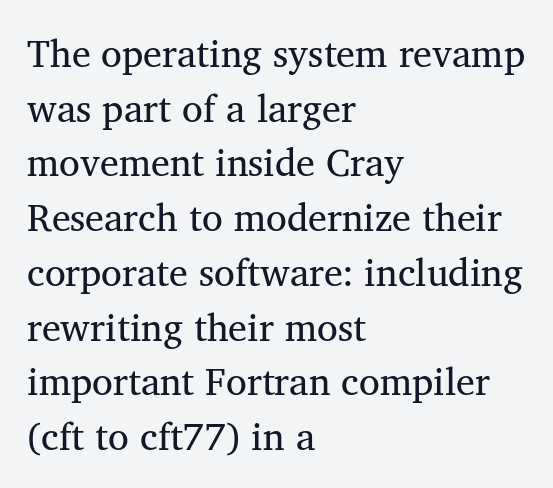
How are the letters spaced? Ordinarily, with no added tracking. The characters are drawn with everyday or finer stroke widths. Character widths vary here, with narrow letters taking less room than wide ones. Leading: standard. These lines stack with their left ends in a neat column.
